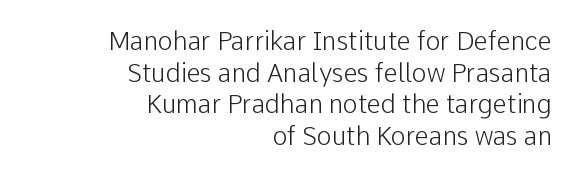
Nobody touched the tracking dial on this one. Which margin do the lines hug? The right one — the left edge is uneven. Each row of text sits above clean, open space. Designer's note — italics off, roman on.
